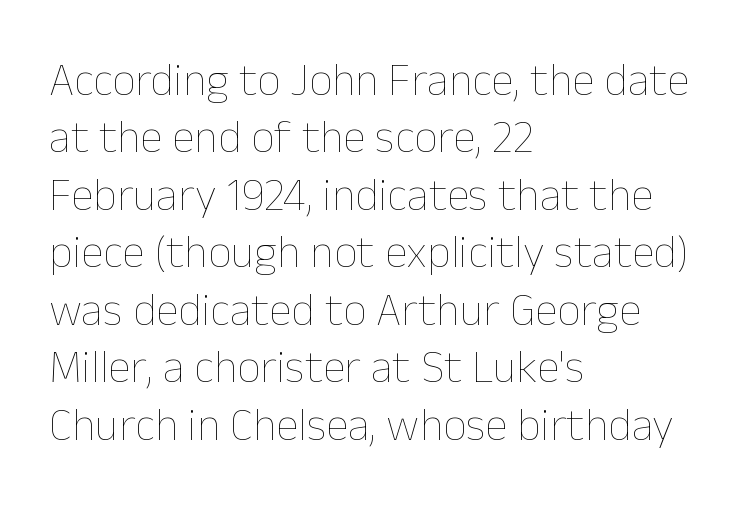
Q: Is the text bold? A: No.
Q: Is the text italic (slanted)? A: No, it is upright.
Q: Is the text underlined? A: No.
Q: How is the paragraph aligned? A: Left-aligned.
Q: Is the spacing between letters normal or unusually wide? A: Normal.
Q: Is the spacing between lines tight, normal or loose? A: Normal.
Q: Width (condensed, normal, or wide)? A: Normal.
Q: Stroke contrast? A: Low.
Q: x-height? A: Medium.
Q: Monospaced? A: No.
